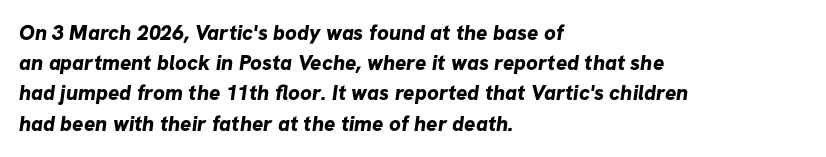
There is no visible air inserted between adjacent glyphs. The text block is weighted toward the left margin, trailing off unevenly rightward. Words float on clear page, feet unadorned. Vertical spacing — default. Students, this is bold: see how much ink each stroke carries.
